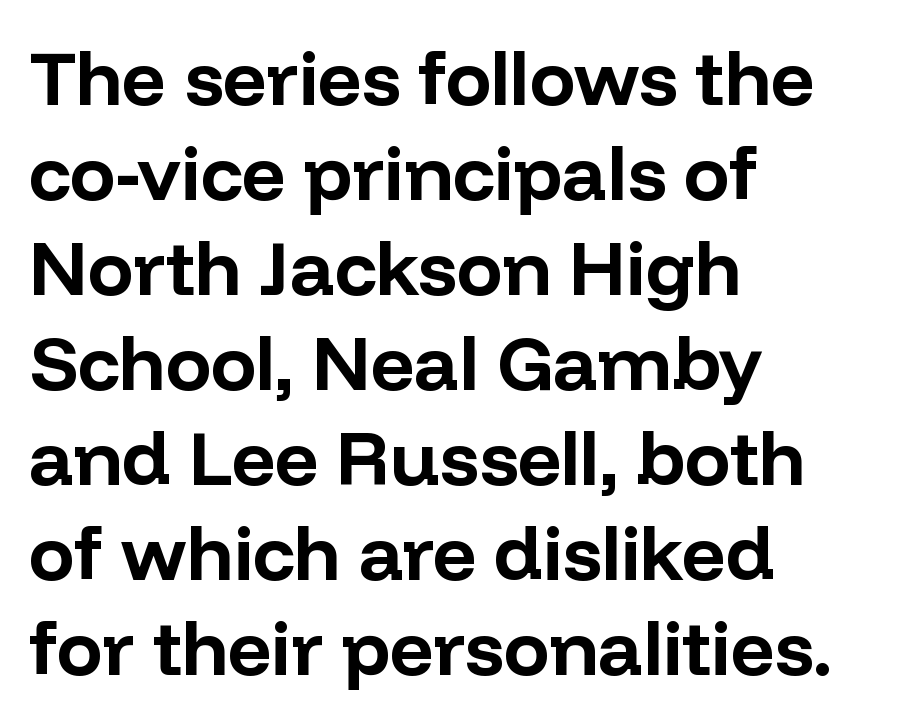
The image shows 76 px bold sans-serif type, upright; set left-aligned, normal line spacing (1.25x), normal letter spacing, not underlined; low stroke contrast and a medium x-height.
